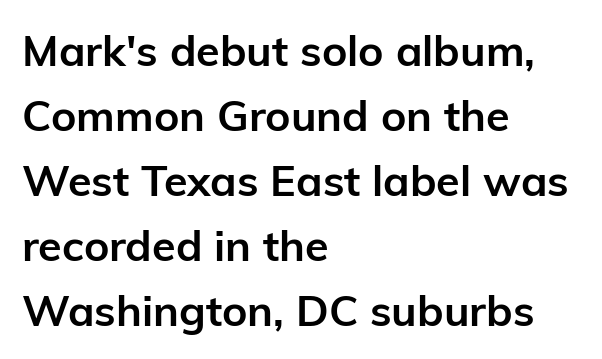
Q: Is the text bold? A: Yes.
Q: Is the text italic (slanted)? A: No, it is upright.
Q: Is the typeface a serif or a sans-serif typeface? A: Sans-serif.
Q: Is the text underlined? A: No.
Q: How is the paragraph aligned? A: Left-aligned.
Q: Is the spacing between letters normal or unusually wide? A: Normal.
Q: Is the spacing between lines tight, normal or loose? A: Normal.
Q: Width (condensed, normal, or wide)? A: Normal.
Q: Stroke contrast? A: Low.
Q: x-height? A: Medium.
Q: Monospaced? A: No.
